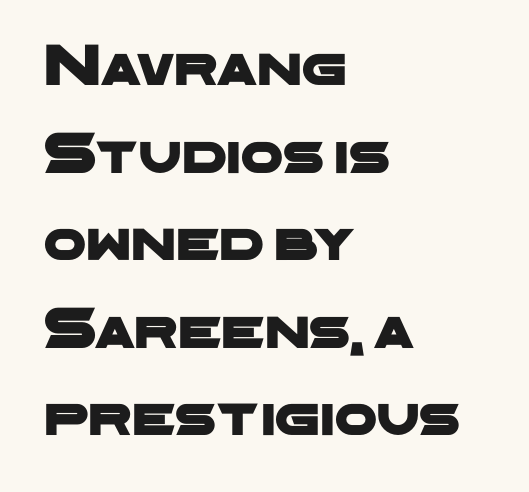
{"serif": "no", "width": "wide", "stroke_contrast": "low", "x_height": "medium", "monospaced": "no", "underline": "no", "align": "left", "line_spacing": "normal", "line_spacing_ratio": 1.46, "letter_spacing": "normal", "letter_spacing_em": 0.0, "glyph_px": 60}
